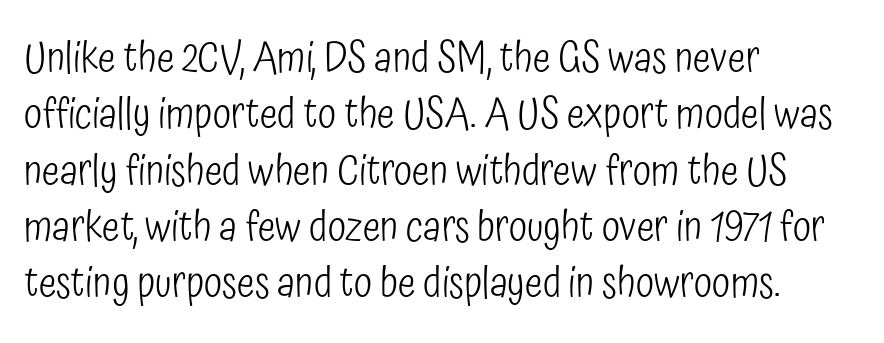
Note the varied advance widths — an 'i' is clearly narrower than an 'm'. Between one letter and the next there's only the usual sliver of space. Does the lettering tilt? It doesn't — this is upright. This rendering employs a face without finishing strokes, i.e., a sans-serif.
